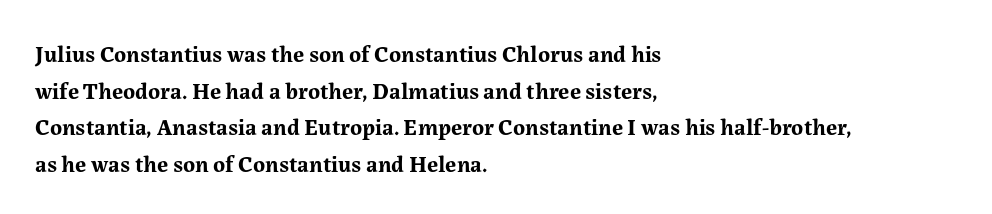
Visually the block forms a straight wall on the left and a jagged coastline on the right. The letters are bold, with thick, heavy strokes. The gap between lines stays unmarked. This sample keeps an unexceptional amount of space between lines. The horizontal fit of the characters is conventional and even. Vertical strokes here are truly vertical.
